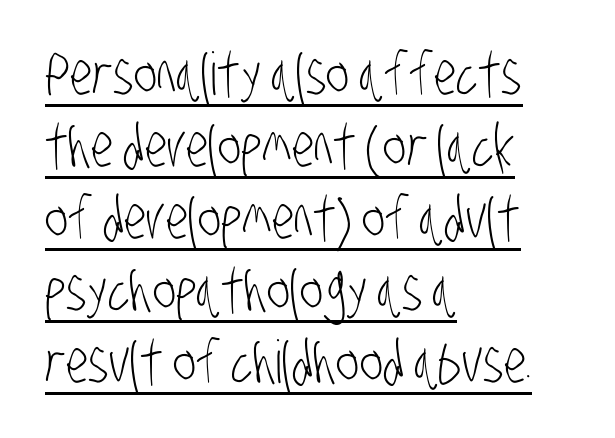
Does the copy run flush right? No — it runs flush left. The rendering shows plain stroke endings on the letterforms — a sans-serif design. Looks like regular typesetting: each glyph gets only the width it needs. The face used here is rendered with its standard letterfit. This is underlined copy, the kind a proofreader might mark for attention.
